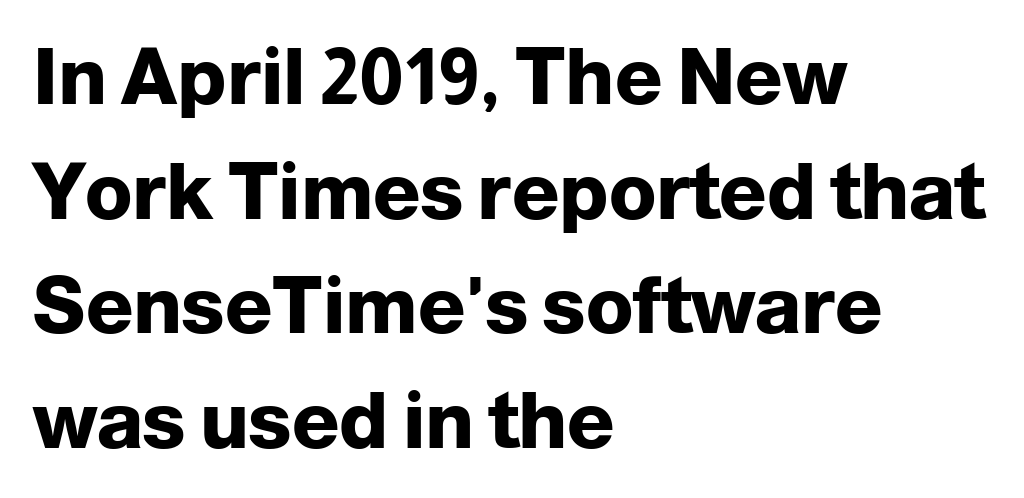
Any mark beneath the type? The region is blank. Upright lettering throughout. Layout note: lines flush left. Classification — sans serif.
